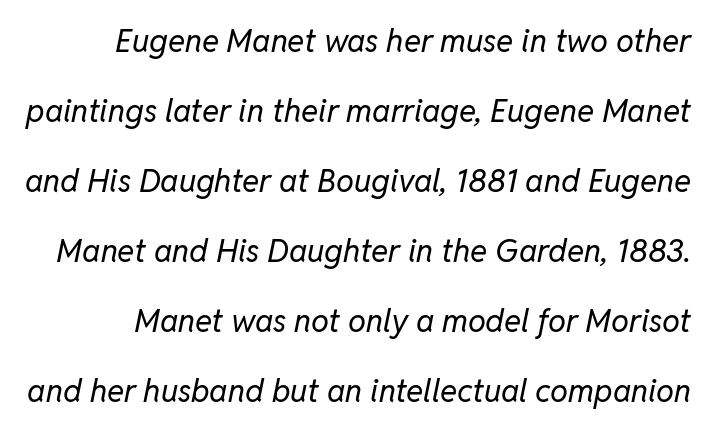
Q: Is the text bold? A: No.
Q: Is the text italic (slanted)? A: Yes, it leans right by about 11 degrees.
Q: Is the text underlined? A: No.
Q: Is the spacing between letters normal or unusually wide? A: Normal.
Q: Is the spacing between lines tight, normal or loose? A: Loose.
Q: Width (condensed, normal, or wide)? A: Normal.
Q: Stroke contrast? A: Low.
Q: x-height? A: Medium.
Q: Monospaced? A: No.
